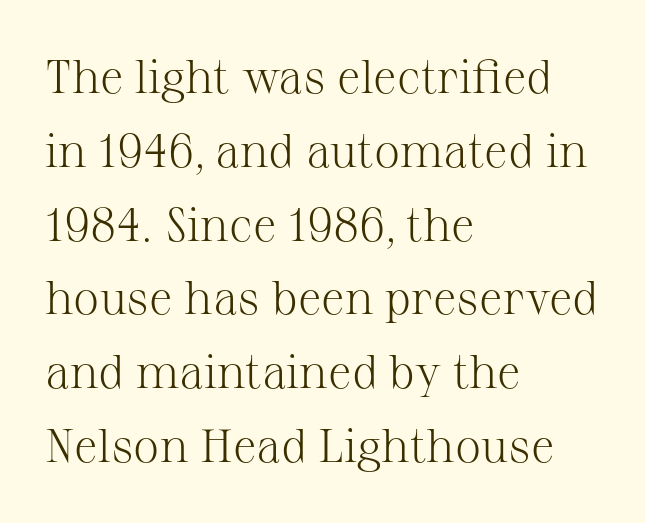
The image shows 47 px light serif type, upright; set left-aligned, normal line spacing (1.57x), normal letter spacing, not underlined; medium stroke contrast and a medium x-height.
